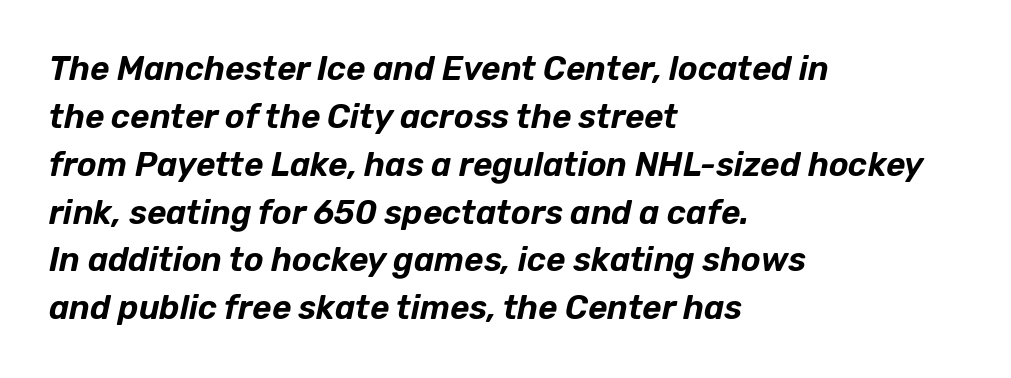
{"italic": "yes", "lean": "right", "slant_degrees": 12, "width": "normal", "stroke_contrast": "low", "x_height": "medium", "monospaced": "no", "underline": "no", "align": "left", "line_spacing": "normal", "line_spacing_ratio": 1.45, "letter_spacing": "normal", "letter_spacing_em": 0.0, "glyph_px": 33}
